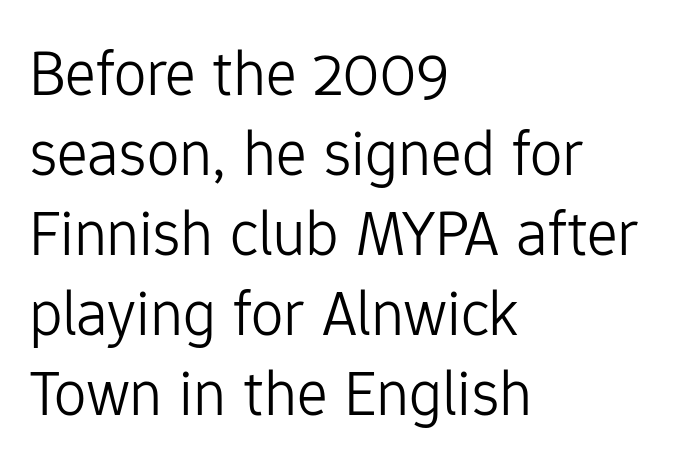
The gaps between neighbouring characters are ordinary and unremarkable. Letterform terminals end flat and unadorned throughout the passage. Varying glyph widths throughout — classic text-font behaviour. The characters are drawn with everyday or finer stroke widths.
